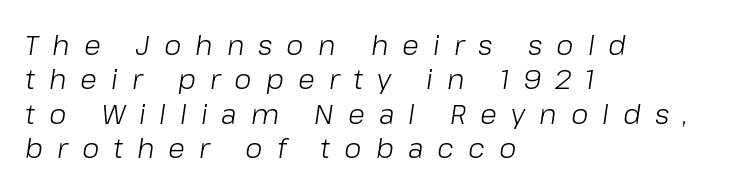
The image shows 28 px light type, italic (leaning right); set left-aligned, line spacing 1.23x, unusually wide letter spacing (+0.5 em), not underlined; low stroke contrast and a medium x-height.
